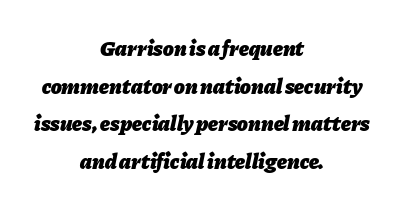
Q: Is the text bold? A: Yes.
Q: Is the text italic (slanted)? A: Yes, it leans right by about 11 degrees.
Q: Is the text underlined? A: No.
Q: How is the paragraph aligned? A: Centered.
Q: Is the spacing between letters normal or unusually wide? A: Normal.
